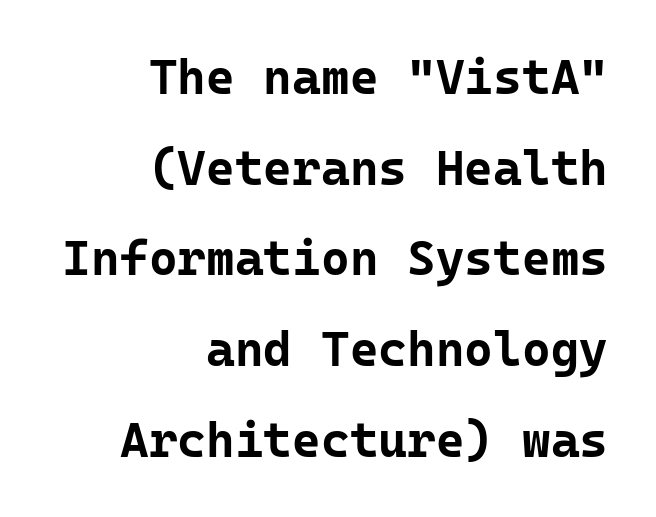
The paragraph has a hard right edge and a soft left edge. The letterforms sit shoulder to shoulder at normal distance. These lines were composed using upright roman letters. The characters display no serif detailing; their extremities are plain.
